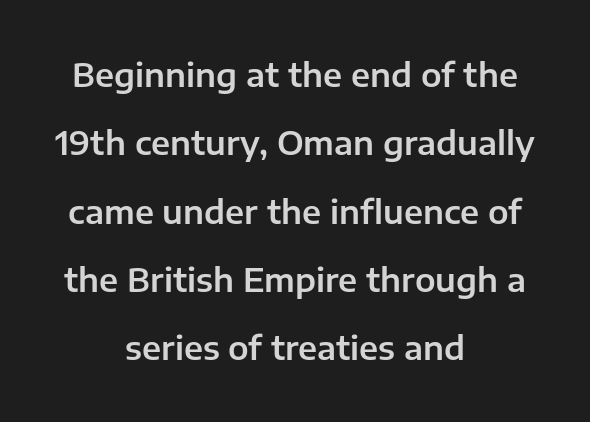
The image shows 33 px sans-serif type, upright; set centered, loose line spacing (2.07x), normal letter spacing, not underlined; low stroke contrast and a medium x-height.
